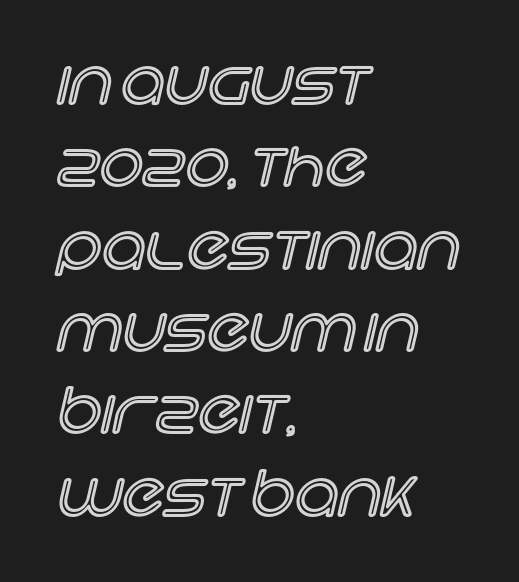
The image shows 61 px text type; set left-aligned, normal line spacing (1.35x), normal letter spacing, not underlined; a large x-height.
